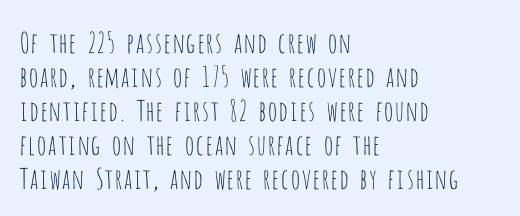
No heavy texture on the line: the type isn't bold. Each word holds together tightly as a unit, with standard inter-letter gaps. Here the designer chose a conventional face with non-uniform glyph widths. I'd call this a sans setting — the letters go barefoot. A typesetter would mark this as roman, not italic. No word sits above an underline.
